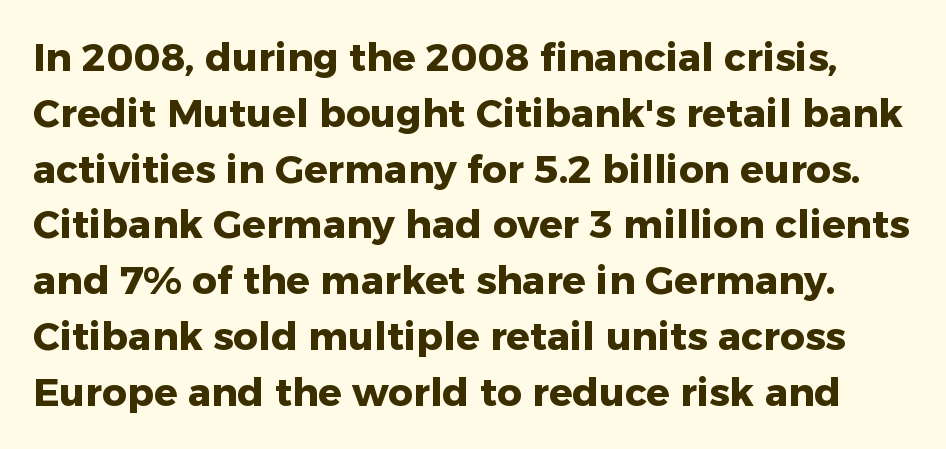
{"serif": "no", "italic": "no", "bold": "yes", "weight": "heavy", "width": "normal", "stroke_contrast": "low", "x_height": "medium", "monospaced": "no", "underline": "no", "line_spacing": "normal", "line_spacing_ratio": 1.43, "letter_spacing": "normal", "letter_spacing_em": 0.0, "glyph_px": 39}
